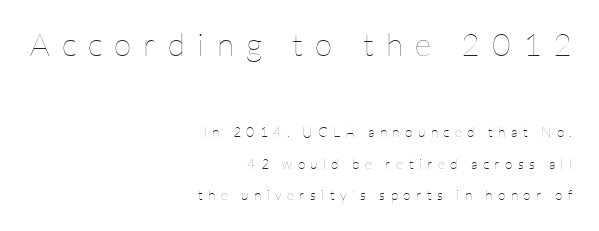
Q: Is the text bold? A: No.
Q: Is the text italic (slanted)? A: No, it is upright.
Q: Is the text underlined? A: No.
Q: How is the paragraph aligned? A: Right-aligned.
Q: Is the spacing between letters normal or unusually wide? A: Unusually wide.
Q: Is the spacing between lines tight, normal or loose? A: Loose.
Q: Which block of text is set in a larger size, the first (top) or the second (bottom)? A: The first (top) one.
Q: Width (condensed, normal, or wide)? A: Normal.
Q: Stroke contrast? A: Low.
Q: x-height? A: Medium.
Q: Monospaced? A: No.
